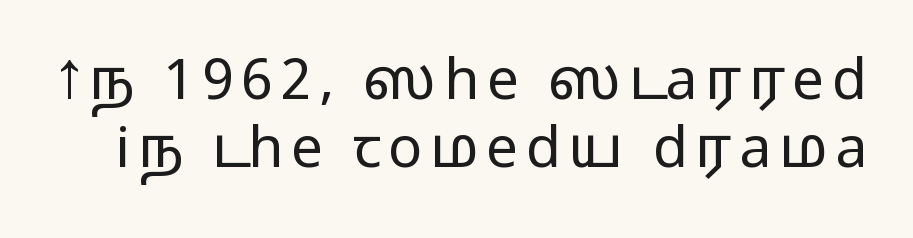
Q: Is the text bold? A: No.
Q: Is the text italic (slanted)? A: No, it is upright.
Q: Is the typeface a serif or a sans-serif typeface? A: Sans-serif.
Q: Is the text underlined? A: No.
Q: Width (condensed, normal, or wide)? A: Wide.
Q: Stroke contrast? A: Low.
Q: x-height? A: Medium.
Q: Monospaced? A: No.
